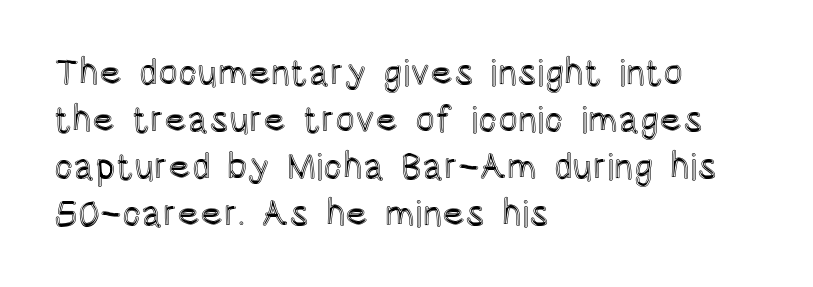
{"italic": "no", "width": "condensed", "x_height": "large", "monospaced": "no", "underline": "no", "align": "left", "line_spacing": "normal", "line_spacing_ratio": 1.27, "letter_spacing": "normal", "letter_spacing_em": 0.0, "glyph_px": 37}
